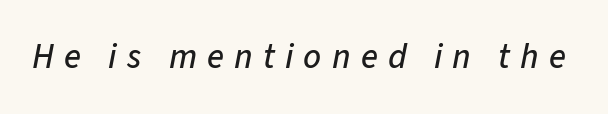
Would a proofreader flag this as italicized? Yes. In terms of letterspacing, this is a distinctly airy, spread setting. Just letters on the line, the space beneath them empty. The passage shown is typed in a proportional face where columns would drift.
